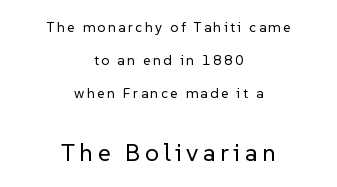
On a weight scale, this lands at 450 or below. Where is the straight margin? There isn't one; the lines are centered. The lettering stays uniformly vertical, giving the passage a roman look. You get the small type first, then a jump to larger type.
